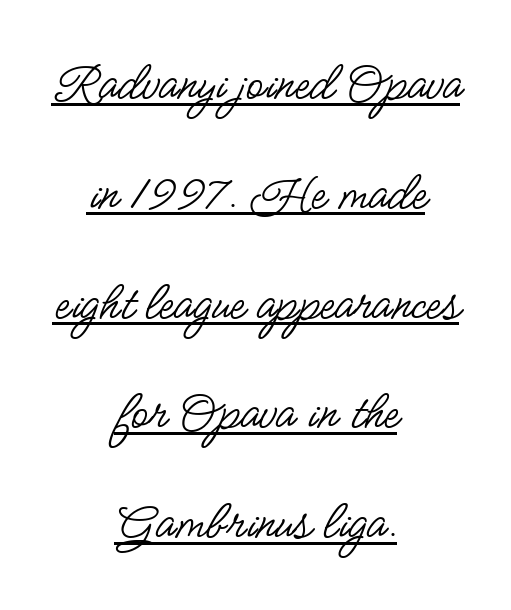
Q: Is the text bold? A: No.
Q: Is the text italic (slanted)? A: Yes.
Q: Is the typeface a serif or a sans-serif typeface? A: Sans-serif.
Q: Is the text underlined? A: Yes.
Q: How is the paragraph aligned? A: Centered.
Q: Is the spacing between letters normal or unusually wide? A: Normal.
Q: Is the spacing between lines tight, normal or loose? A: Loose.
Q: Width (condensed, normal, or wide)? A: Condensed.
Q: Stroke contrast? A: Low.
Q: x-height? A: Small.
Q: Monospaced? A: No.
